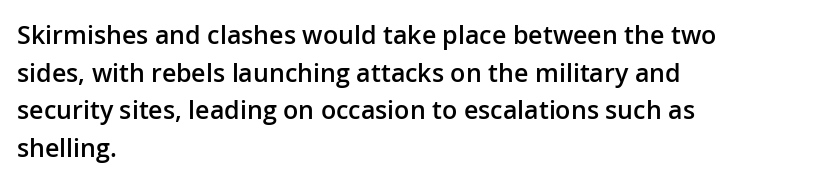
{"italic": "no", "bold": "semi", "underline": "no", "align": "left", "line_spacing": "normal", "line_spacing_ratio": 1.51, "letter_spacing": "normal", "letter_spacing_em": 0.0, "glyph_px": 25}
